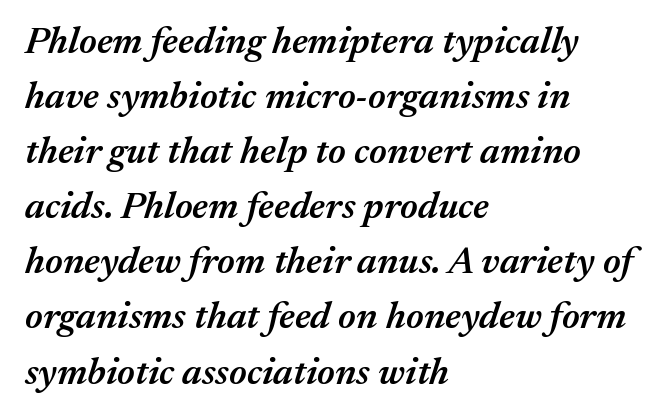
Whoever set this chose a conventional vertical rhythm. Style check: oblique. Plain, unruled lines of type. Compared with a centered layout, this one pins lines to the left instead. Moderately thickened strokes mark this as semibold type.
